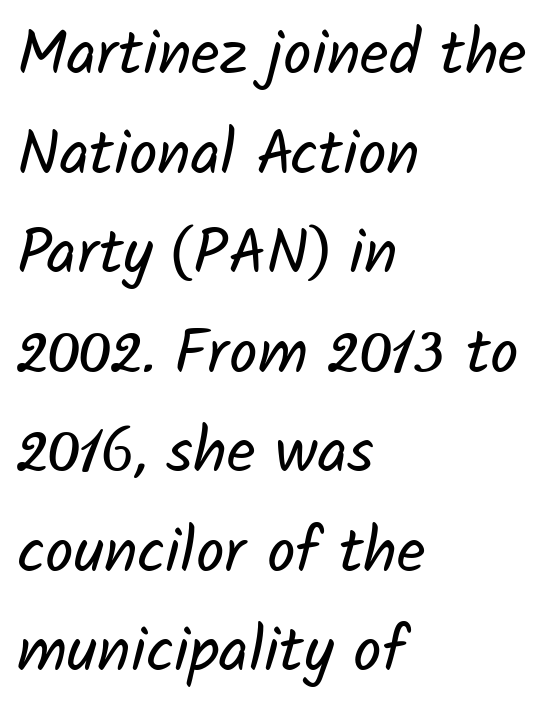
Students, note that the glyphs here touch the page at normal intervals. Letters rest on an invisible, unmarked baseline. Note the varied advance widths — an 'i' is clearly narrower than an 'm'. These lines are set flush left with a ragged right edge. Normally led — the rows are evenly, conventionally spaced. Does the type have serifs? No, each stem ends abruptly.
